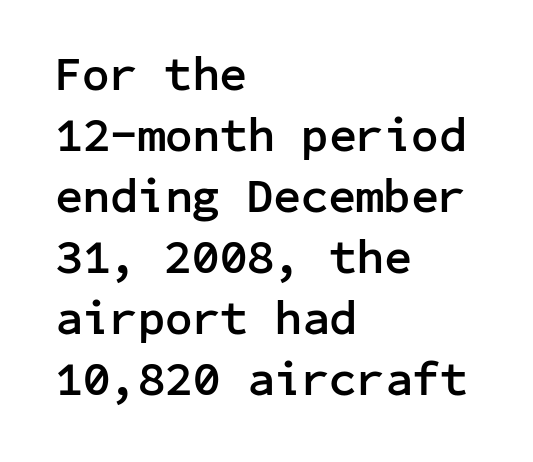
The image shows 48 px semibold sans-serif type, upright; set left-aligned, normal line spacing (1.27x), normal letter spacing, not underlined; low stroke contrast and a medium x-height.
